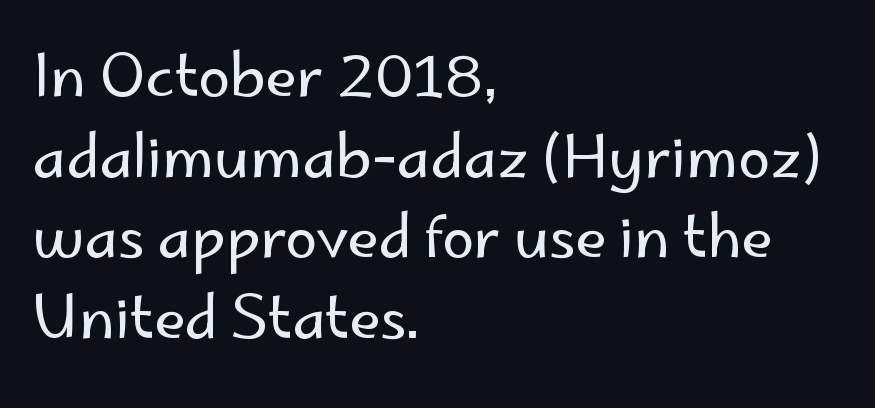
The image shows 58 px regular-weight sans-serif type, upright; set left-aligned, normal line spacing (1.39x), normal letter spacing, not underlined; low stroke contrast and a small x-height.
